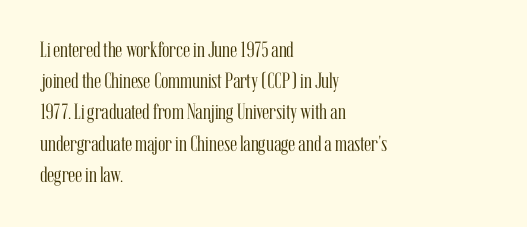
Every row of glyphs begins at an identical x-position on the left. The typesetting does not lean heavy: it is not bold. One glance says typical: line gaps are just what's usual. Underlining? Definitely not there.
